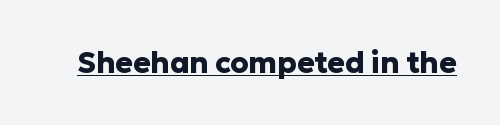
Q: Is the text bold? A: Yes.
Q: Is the text italic (slanted)? A: No, it is upright.
Q: Is the typeface a serif or a sans-serif typeface? A: Sans-serif.
Q: Is the text underlined? A: Yes.
Q: Is the spacing between letters normal or unusually wide? A: Normal.
Q: Width (condensed, normal, or wide)? A: Normal.
Q: Stroke contrast? A: Low.
Q: x-height? A: Medium.
Q: Monospaced? A: No.
